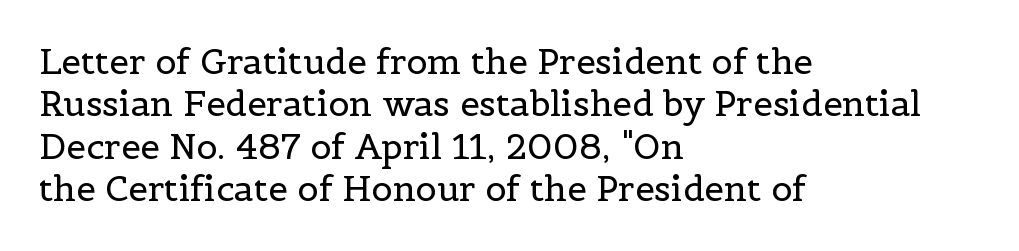
Italic? Not at all — the glyphs are vertical. Look at the bottom of the vertical strokes: they flare into serifs here. Line beginnings align vertically; line endings do not. The horizontal fit of the characters is conventional and even. Unmarked baselines from the first word to the last.
